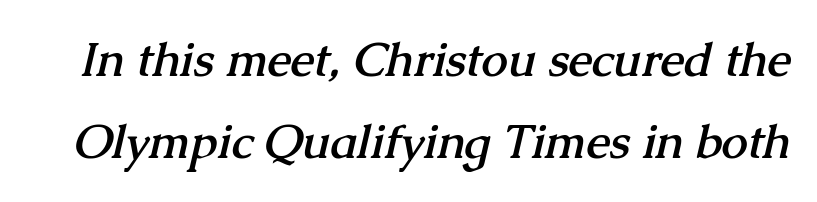
Q: Is the text bold? A: Yes.
Q: Is the typeface a serif or a sans-serif typeface? A: Serif.
Q: Is the text underlined? A: No.
Q: Is the spacing between letters normal or unusually wide? A: Normal.
Q: Width (condensed, normal, or wide)? A: Normal.
Q: Stroke contrast? A: Medium.
Q: x-height? A: Medium.
Q: Monospaced? A: No.
